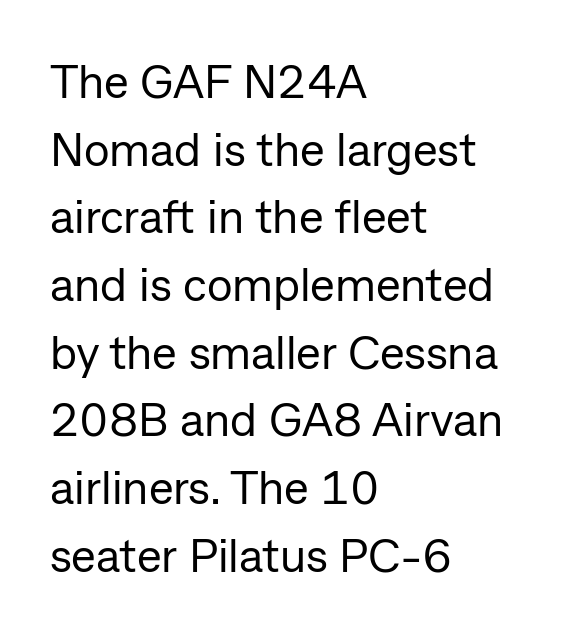
{"serif": "no", "italic": "no", "bold": "no", "weight": "regular", "width": "normal", "stroke_contrast": "low", "x_height": "medium", "monospaced": "no", "underline": "no", "align": "left", "line_spacing": "normal", "line_spacing_ratio": 1.44, "letter_spacing": "normal", "letter_spacing_em": 0.0, "glyph_px": 47}
